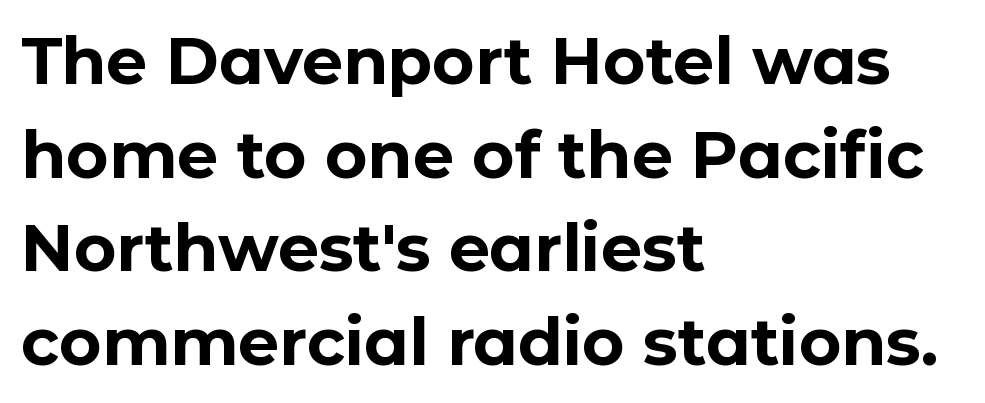
{"serif": "no", "italic": "no", "bold": "yes", "weight": "bold", "width": "normal", "stroke_contrast": "low", "x_height": "medium", "monospaced": "no", "underline": "no", "align": "left", "line_spacing": "normal", "line_spacing_ratio": 1.44, "letter_spacing": "normal", "letter_spacing_em": 0.0, "glyph_px": 65}
